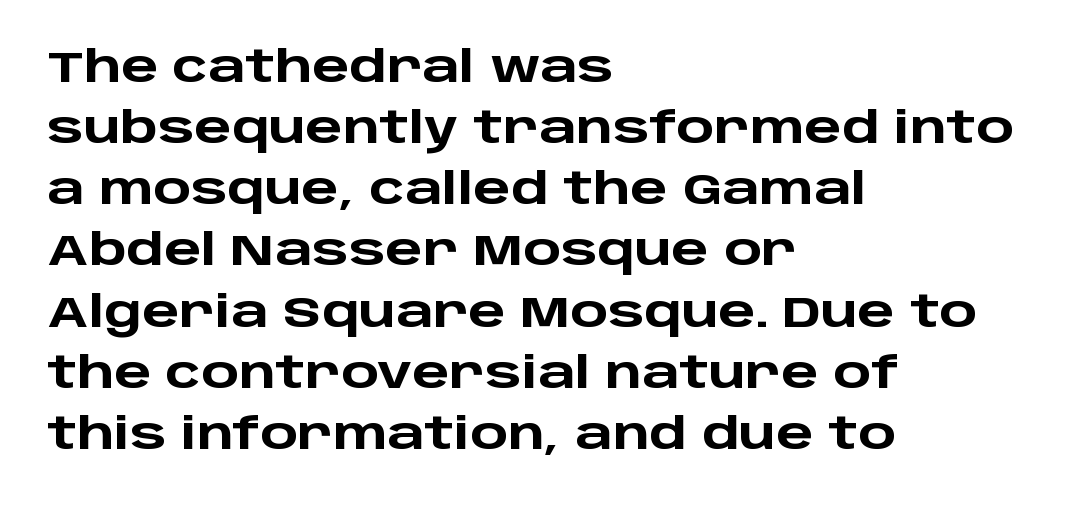
Looks like regular typesetting: each glyph gets only the width it needs. The rendering shows plain stroke endings on the letterforms — a sans-serif design. The rag falls on the right side of this text block. Each row of text sits above clean, open space. Every character sits straight up, as roman type does. Vertically, the passage feels balanced, rows spaced as you'd expect.
